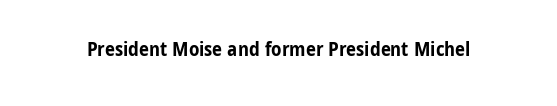
The rendering keeps characters at their native spacing. Underlining? Definitely not there. Nope, not italic — everything's standing straight. Set as a true bold cut, around the 700 mark.
